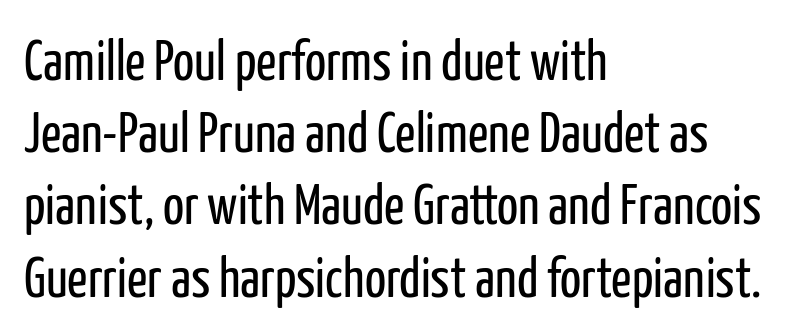
A light-to-regular cut is what we see here. How are the letters spaced? Ordinarily, with no added tracking. Nope, no serifs anywhere on these letters. Decoration check: the copy has no underline. Alignment: flush left. Italic? Not at all — the glyphs are vertical.
